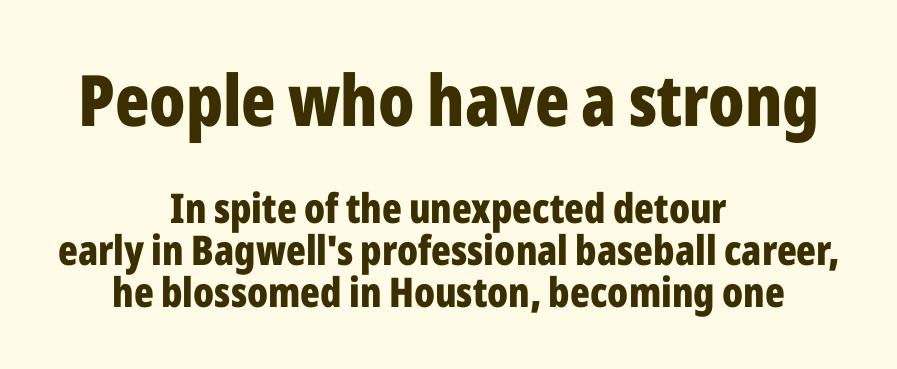
{"serif": "no", "italic": "no", "bold": "yes", "weight": "bold", "width": "condensed", "stroke_contrast": "low", "x_height": "medium", "monospaced": "no", "underline": "no", "align": "center", "line_spacing": "tight", "line_spacing_ratio": 1.02, "letter_spacing": "normal", "letter_spacing_em": 0.0, "larger_block": "first", "size_ratio": 1.73, "glyph_px": 71}
